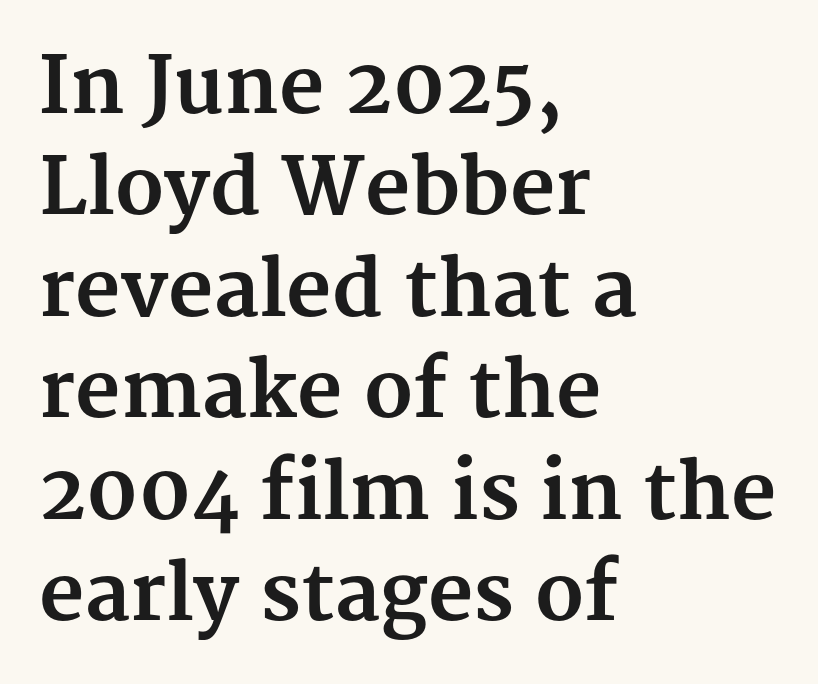
The image shows 78 px bold serif type, upright; set left-aligned, normal line spacing (1.3x), normal letter spacing, not underlined; medium stroke contrast and a medium x-height.
